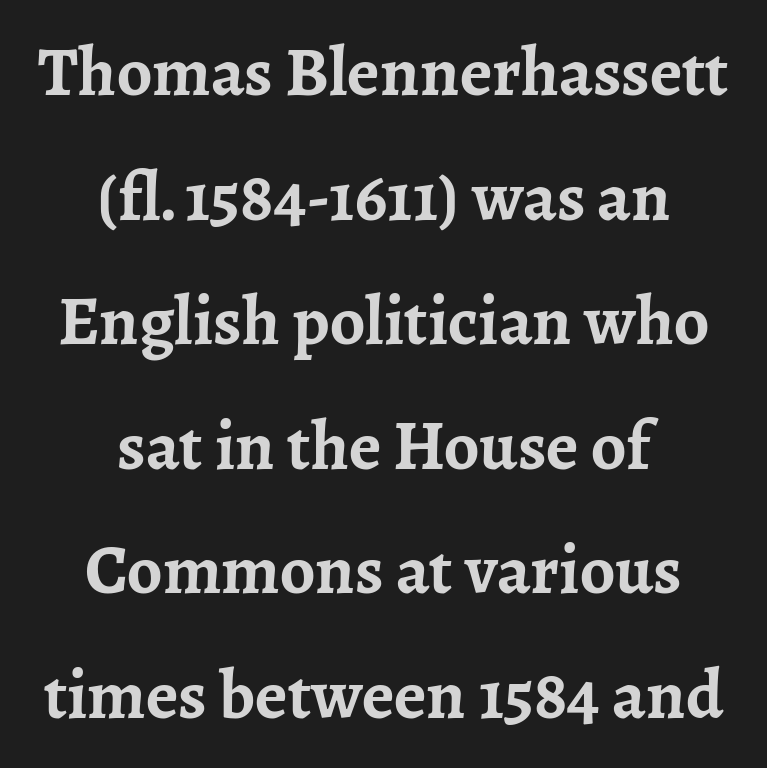
Q: Is the text bold? A: Yes.
Q: Is the text italic (slanted)? A: No, it is upright.
Q: Is the typeface a serif or a sans-serif typeface? A: Serif.
Q: Is the text underlined? A: No.
Q: How is the paragraph aligned? A: Centered.
Q: Is the spacing between letters normal or unusually wide? A: Normal.
Q: Width (condensed, normal, or wide)? A: Normal.
Q: Stroke contrast? A: Low.
Q: x-height? A: Medium.
Q: Monospaced? A: No.
